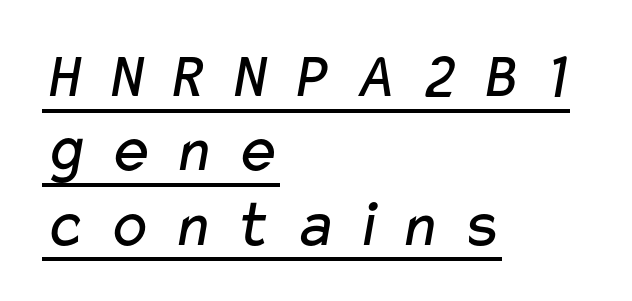
Q: Is the text bold? A: No.
Q: Is the typeface a serif or a sans-serif typeface? A: Sans-serif.
Q: Is the text underlined? A: Yes.
Q: How is the paragraph aligned? A: Left-aligned.
Q: Is the spacing between letters normal or unusually wide? A: Unusually wide.
Q: Is the spacing between lines tight, normal or loose? A: Tight.
Q: Width (condensed, normal, or wide)? A: Wide.
Q: Stroke contrast? A: Low.
Q: x-height? A: Medium.
Q: Monospaced? A: No.
